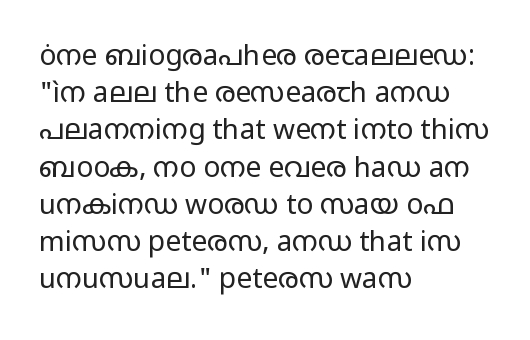
Check under the words: just untouched page. Does the lettering tilt? It doesn't — this is upright. Counters stay open thanks to moderate or lighter strokes. The vertical gap from one line to the next is medium. The passage shown is typed in a proportional face where columns would drift. Compared with a centered layout, this one pins lines to the left instead.
